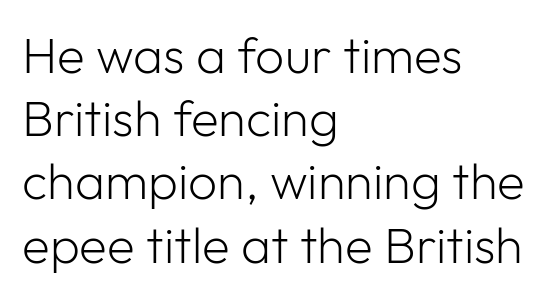
The image shows 51 px light sans-serif type, upright; set left-aligned, line spacing 1.24x, normal letter spacing, not underlined; low stroke contrast and a medium x-height.
